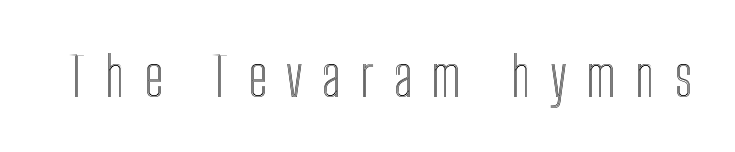
{"italic": "no", "width": "condensed", "x_height": "medium", "monospaced": "no", "underline": "no", "letter_spacing": "wide", "letter_spacing_em": 0.36, "glyph_px": 54}
